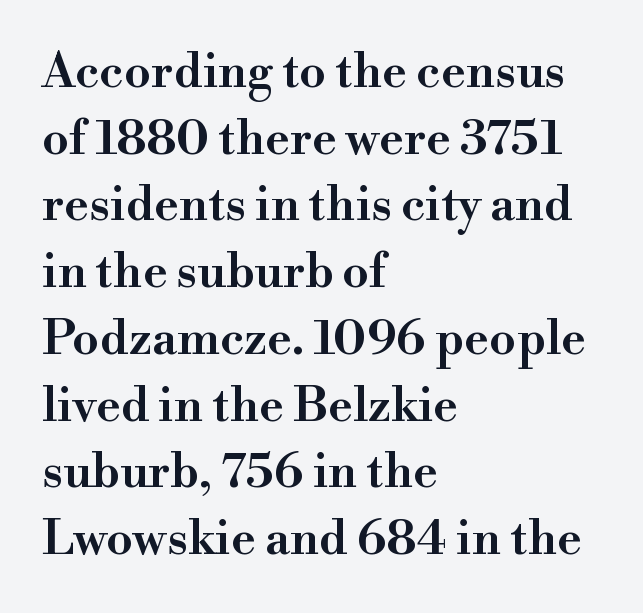
These lines carry some extra weight — a demibold, not a full bold. Inter-character spacing is left at the font's built-in metrics. These lines stack with their left ends in a neat column. Bare-footed words on every line. Interline gaps are of average width in this sample.
